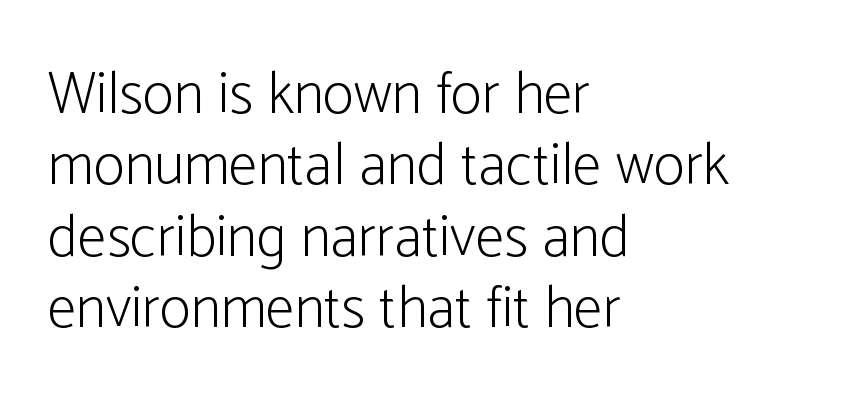
The image shows 59 px light, condensed sans-serif type, upright; set left-aligned, line spacing 1.21x, normal letter spacing, not underlined; low stroke contrast and a medium x-height.
